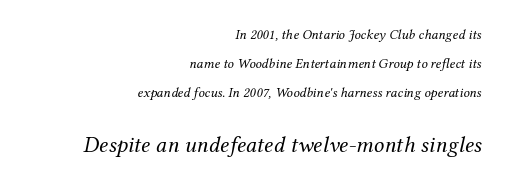
Q: Is the text bold? A: No.
Q: Is the text italic (slanted)? A: Yes, it leans right by about 12 degrees.
Q: Is the text underlined? A: No.
Q: How is the paragraph aligned? A: Right-aligned.
Q: Is the spacing between letters normal or unusually wide? A: Normal.
Q: Is the spacing between lines tight, normal or loose? A: Loose.
Q: Which block of text is set in a larger size, the first (top) or the second (bottom)? A: The second (bottom) one.
